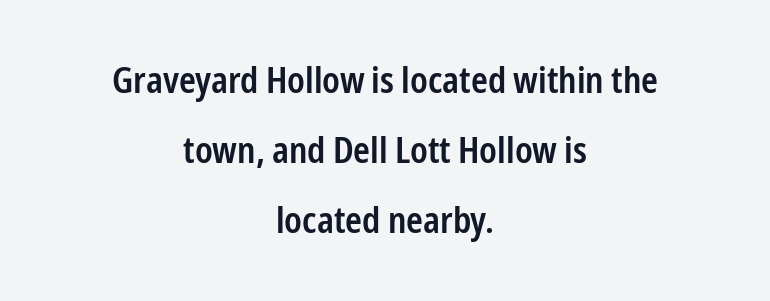
Q: Is the text bold? A: Semi-bold.
Q: Is the text italic (slanted)? A: No, it is upright.
Q: Is the typeface a serif or a sans-serif typeface? A: Sans-serif.
Q: Is the text underlined? A: No.
Q: How is the paragraph aligned? A: Centered.
Q: Is the spacing between letters normal or unusually wide? A: Normal.
Q: Is the spacing between lines tight, normal or loose? A: Loose.
Q: Width (condensed, normal, or wide)? A: Condensed.
Q: Stroke contrast? A: Low.
Q: x-height? A: Medium.
Q: Monospaced? A: No.
